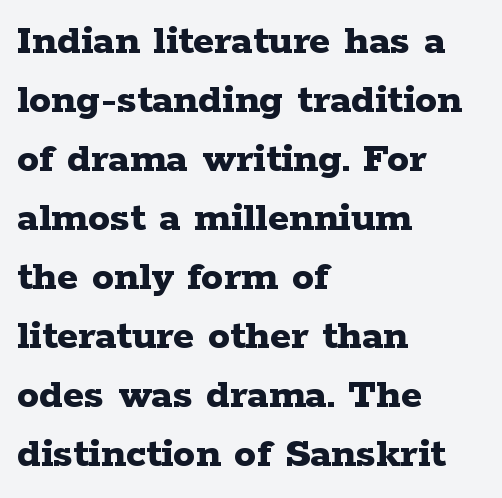
The image shows 44 px bold, wide serif type, upright; set left-aligned, normal line spacing (1.34x), normal letter spacing, not underlined; low stroke contrast and a medium x-height.
